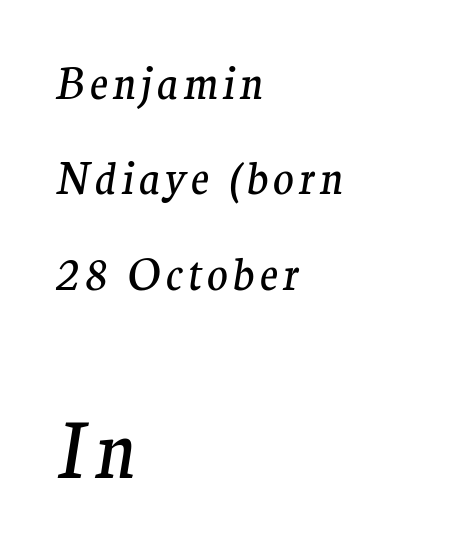
Here the designer chose a conventional face with non-uniform glyph widths. Ink coverage per letter is moderate at most. The text block is weighted toward the left margin, trailing off unevenly rightward. Underlining? Definitely not there.
